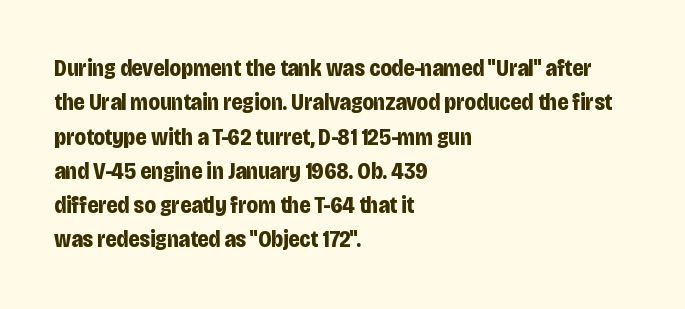
Q: Is the text bold? A: Yes.
Q: Is the text italic (slanted)? A: No, it is upright.
Q: Is the text underlined? A: No.
Q: How is the paragraph aligned? A: Left-aligned.
Q: Is the spacing between letters normal or unusually wide? A: Normal.
Q: Is the spacing between lines tight, normal or loose? A: Normal.
